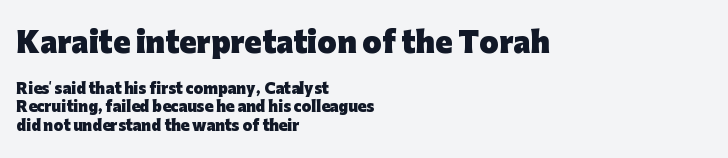
Q: Is the text bold? A: Yes.
Q: Is the text italic (slanted)? A: No, it is upright.
Q: Is the typeface a serif or a sans-serif typeface? A: Sans-serif.
Q: Is the text underlined? A: No.
Q: How is the paragraph aligned? A: Left-aligned.
Q: Is the spacing between letters normal or unusually wide? A: Normal.
Q: Is the spacing between lines tight, normal or loose? A: Normal.
Q: Which block of text is set in a larger size, the first (top) or the second (bottom)? A: The first (top) one.
Q: Width (condensed, normal, or wide)? A: Normal.
Q: Stroke contrast? A: Low.
Q: x-height? A: Medium.
Q: Monospaced? A: No.
